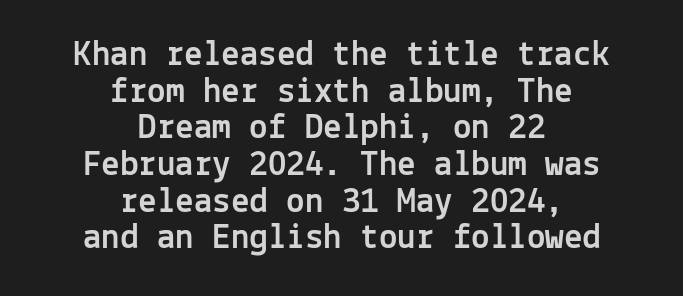
The image shows 37 px sans-serif type, upright, monospaced; set centered, tight line spacing (0.99x), normal letter spacing, not underlined; a medium x-height.
